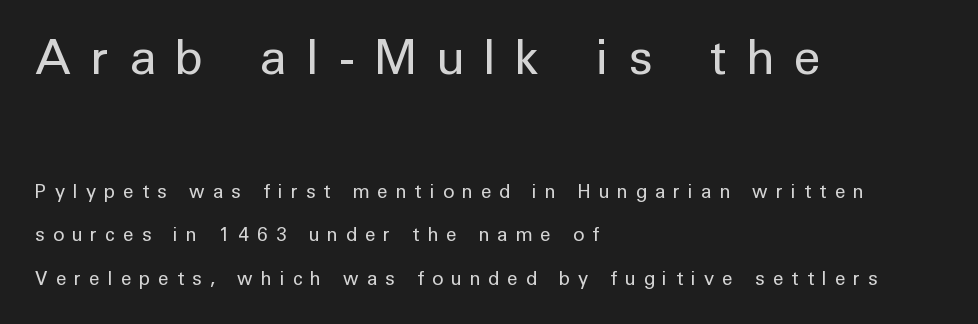
{"serif": "no", "italic": "no", "bold": "no", "weight": "regular", "width": "normal", "stroke_contrast": "low", "x_height": "medium", "monospaced": "no", "underline": "no", "align": "left", "line_spacing": "loose", "line_spacing_ratio": 2.27, "letter_spacing": "wide", "letter_spacing_em": 0.44, "larger_block": "first", "size_ratio": 2.53, "glyph_px": 48}
